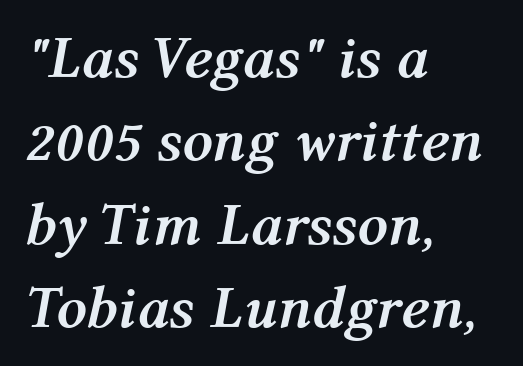
{"italic": "yes", "lean": "right", "slant_degrees": 12, "bold": "yes", "weight": "semibold", "width": "normal", "stroke_contrast": "medium", "x_height": "medium", "monospaced": "no", "underline": "no", "align": "left", "line_spacing": "normal", "line_spacing_ratio": 1.39, "letter_spacing": "normal", "letter_spacing_em": 0.0, "glyph_px": 60}
